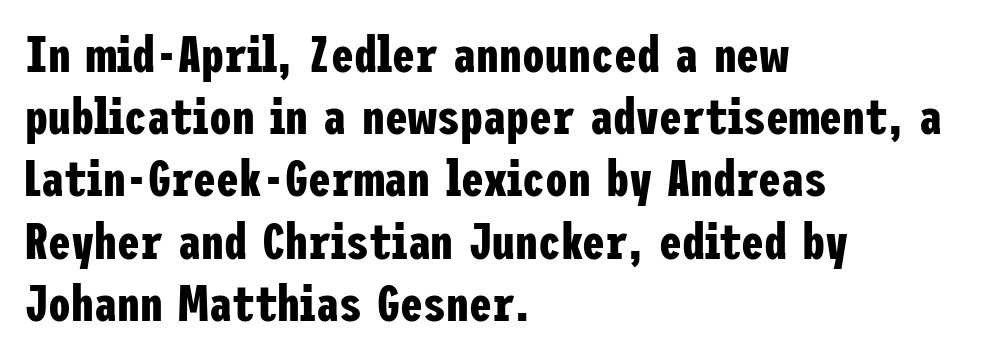
{"serif": "no", "italic": "no", "bold": "yes", "weight": "bold", "width": "condensed", "stroke_contrast": "low", "x_height": "medium", "underline": "no", "align": "left", "line_spacing_ratio": 1.22, "letter_spacing": "normal", "letter_spacing_em": 0.0, "glyph_px": 51}
